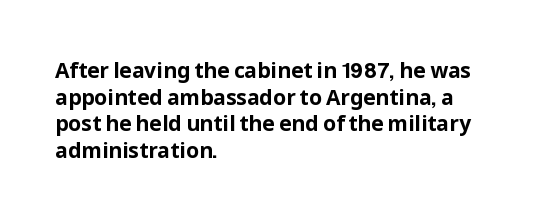
Q: Is the text bold? A: Yes.
Q: Is the text italic (slanted)? A: No, it is upright.
Q: Is the text underlined? A: No.
Q: How is the paragraph aligned? A: Left-aligned.
Q: Is the spacing between letters normal or unusually wide? A: Normal.
Q: Is the spacing between lines tight, normal or loose? A: Normal.
